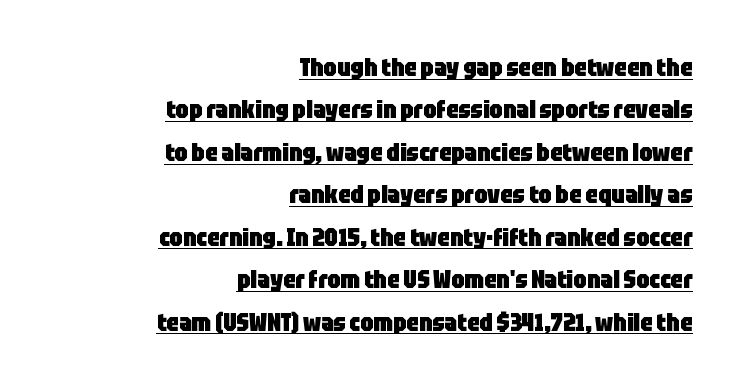
Q: Is the text bold? A: Yes.
Q: Is the text italic (slanted)? A: No, it is upright.
Q: Is the text underlined? A: Yes.
Q: How is the paragraph aligned? A: Right-aligned.
Q: Is the spacing between letters normal or unusually wide? A: Normal.
